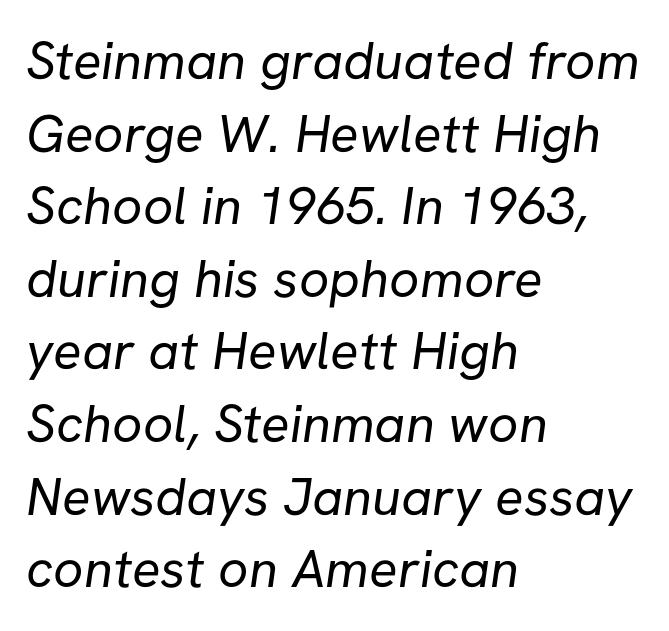
Q: Is the text bold? A: No.
Q: Is the typeface a serif or a sans-serif typeface? A: Sans-serif.
Q: Is the text underlined? A: No.
Q: How is the paragraph aligned? A: Left-aligned.
Q: Is the spacing between letters normal or unusually wide? A: Normal.
Q: Is the spacing between lines tight, normal or loose? A: Normal.
Q: Width (condensed, normal, or wide)? A: Normal.
Q: Stroke contrast? A: Low.
Q: x-height? A: Medium.
Q: Monospaced? A: No.
